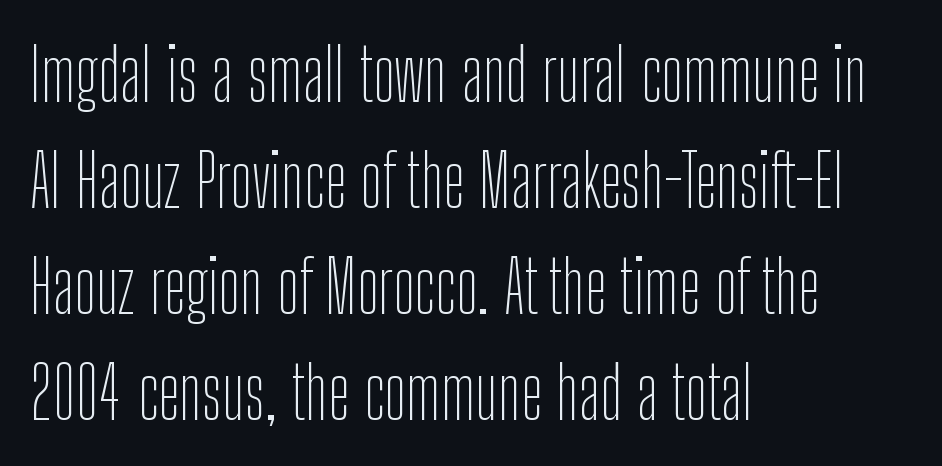
{"serif": "no", "italic": "no", "bold": "no", "weight": "thin", "width": "condensed", "stroke_contrast": "low", "x_height": "medium", "monospaced": "no", "underline": "no", "align": "left", "line_spacing": "normal", "line_spacing_ratio": 1.45, "letter_spacing": "normal", "letter_spacing_em": 0.0, "glyph_px": 73}
